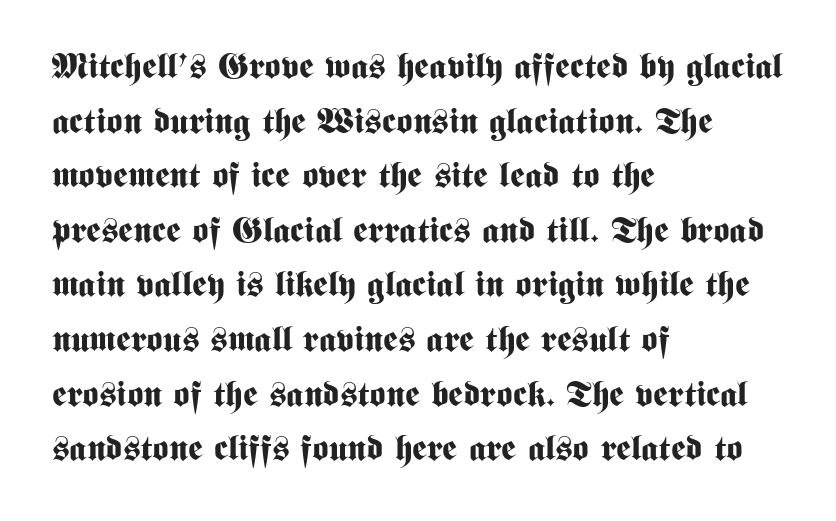
The image shows 35 px bold, condensed sans-serif type, upright; set left-aligned, normal line spacing (1.56x), normal letter spacing, not underlined; medium stroke contrast and a medium x-height.
